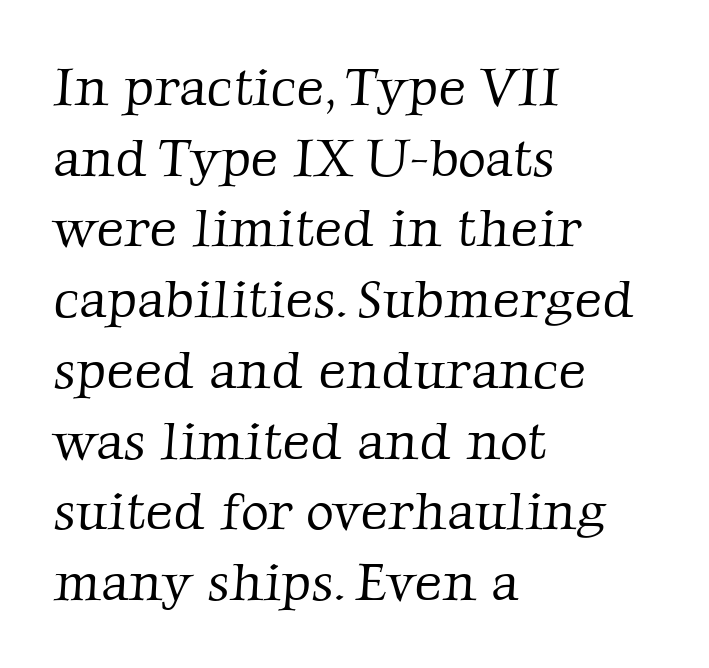
What stands out about the letter spacing? Nothing — it is the standard amount. Check the space under the baseline: it is left empty. How would I describe the line gaps? Plain and ordinary. Stems and bowls with no extra thickness — not bold. The letters advance in unequal steps, a hallmark of proportional type.
